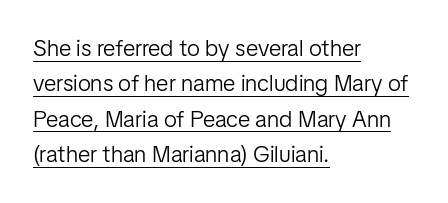
{"italic": "no", "bold": "no", "underline": "yes", "align": "left", "line_spacing": "normal", "line_spacing_ratio": 1.54, "letter_spacing": "normal", "letter_spacing_em": 0.0, "glyph_px": 23}
